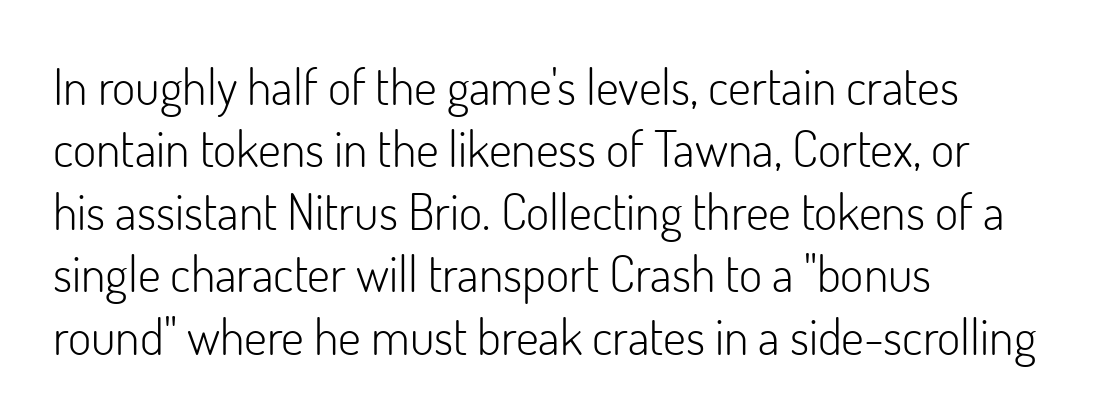
{"serif": "no", "italic": "no", "bold": "no", "weight": "light", "width": "normal", "stroke_contrast": "low", "x_height": "small", "monospaced": "no", "underline": "no", "align": "left", "line_spacing": "normal", "line_spacing_ratio": 1.25, "letter_spacing": "normal", "letter_spacing_em": 0.0, "glyph_px": 50}
